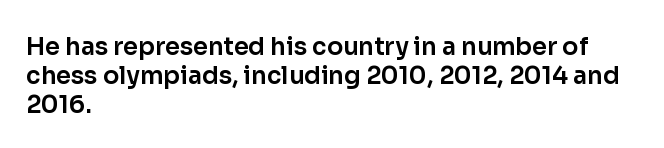
{"italic": "no", "underline": "no", "align": "left", "line_spacing_ratio": 1.21, "letter_spacing": "normal", "letter_spacing_em": 0.0, "glyph_px": 24}
